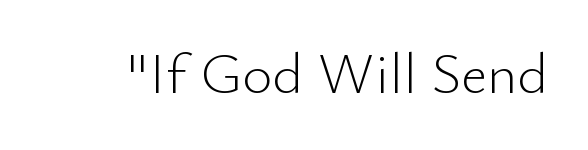
The passage shown is typed in a proportional face where columns would drift. A typesetter would mark this as roman, not italic. These lines keep a tight, regular rhythm from letter to letter. Descender tails drop into unmarked territory. Nothing heavy about these letters — not bold at all. I'd call this a sans setting — the letters go barefoot.
